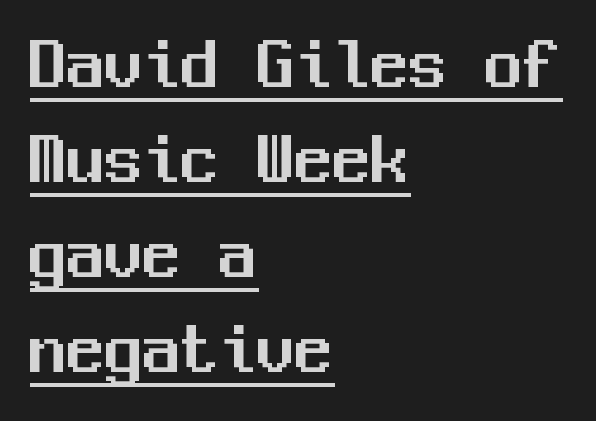
The image shows 76 px sans-serif type, upright, monospaced; set left-aligned, normal line spacing (1.25x), normal letter spacing, underlined; medium stroke contrast and a medium x-height.
